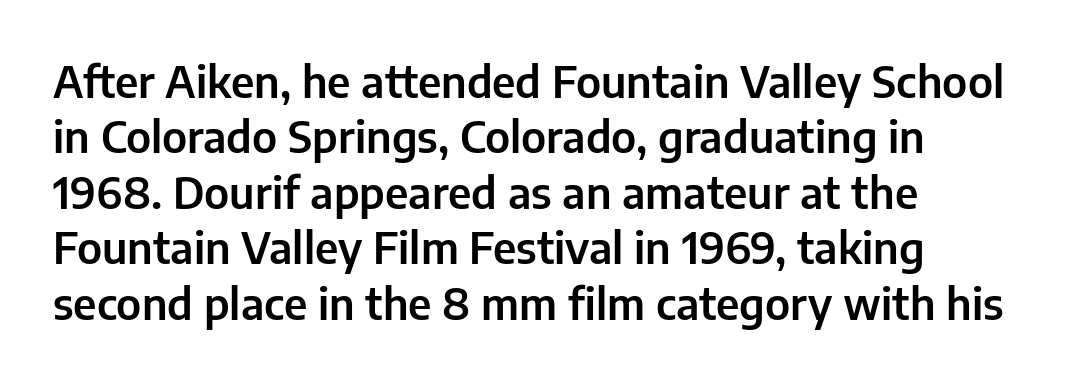
Q: Is the text italic (slanted)? A: No, it is upright.
Q: Is the typeface a serif or a sans-serif typeface? A: Sans-serif.
Q: Is the text underlined? A: No.
Q: How is the paragraph aligned? A: Left-aligned.
Q: Is the spacing between letters normal or unusually wide? A: Normal.
Q: Is the spacing between lines tight, normal or loose? A: Normal.
Q: Width (condensed, normal, or wide)? A: Normal.
Q: Stroke contrast? A: Low.
Q: x-height? A: Medium.
Q: Monospaced? A: No.
